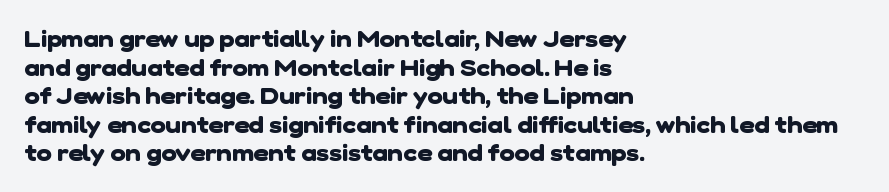
{"bold": "yes", "underline": "no", "align": "left", "line_spacing_ratio": 1.24, "letter_spacing": "normal", "letter_spacing_em": 0.0, "glyph_px": 23}
